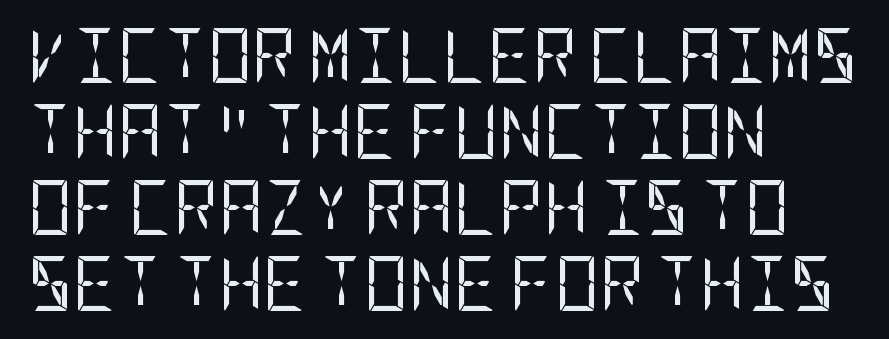
Here the glyphs are tracked normally, forming tight word shapes. Every stem runs plumb, perpendicular to the baseline. Clear beneath every line of the passage. The lines in this sample share a left origin and differ only in where they stop. Heft: none added — not bold. Compared with typical paragraphs, the rows here are spaced about the same.
